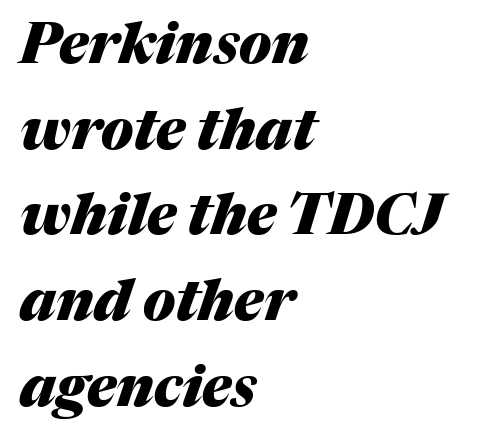
Q: Is the text bold? A: Yes.
Q: Is the text italic (slanted)? A: Yes, it leans right by about 17 degrees.
Q: Is the text underlined? A: No.
Q: How is the paragraph aligned? A: Left-aligned.
Q: Is the spacing between letters normal or unusually wide? A: Normal.
Q: Is the spacing between lines tight, normal or loose? A: Normal.
Q: Width (condensed, normal, or wide)? A: Normal.
Q: Stroke contrast? A: Medium.
Q: x-height? A: Medium.
Q: Monospaced? A: No.
